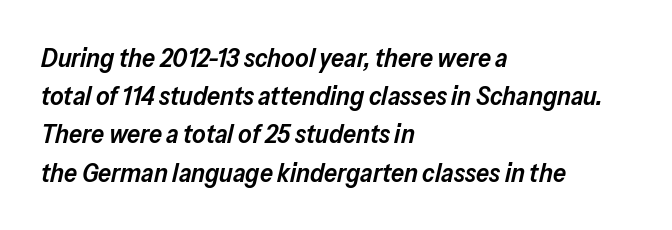
Summary of vertical rhythm: regular, with standard interline spacing. This is oblique type, the kind used for emphasis or titles. Notice the strokes are somewhat thickened but not fully heavy: this is a semibold. Students, note that the glyphs here touch the page at normal intervals. This rendering uses left alignment, leaving the right contour irregular. Rule under the text: the space is simply empty.
